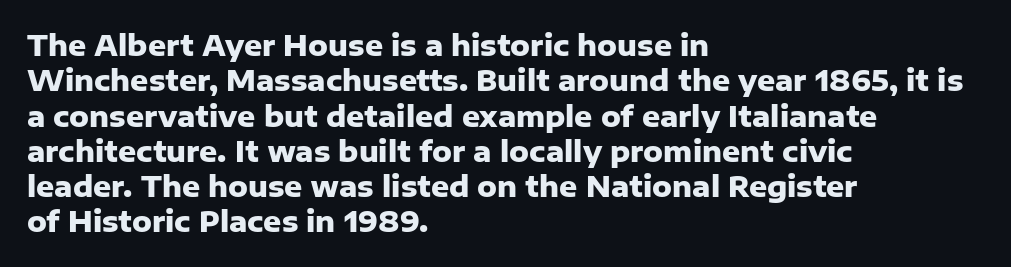
The image shows 28 px heavy sans-serif type, upright; set left-aligned, normal line spacing (1.26x), normal letter spacing, not underlined; low stroke contrast and a medium x-height.
